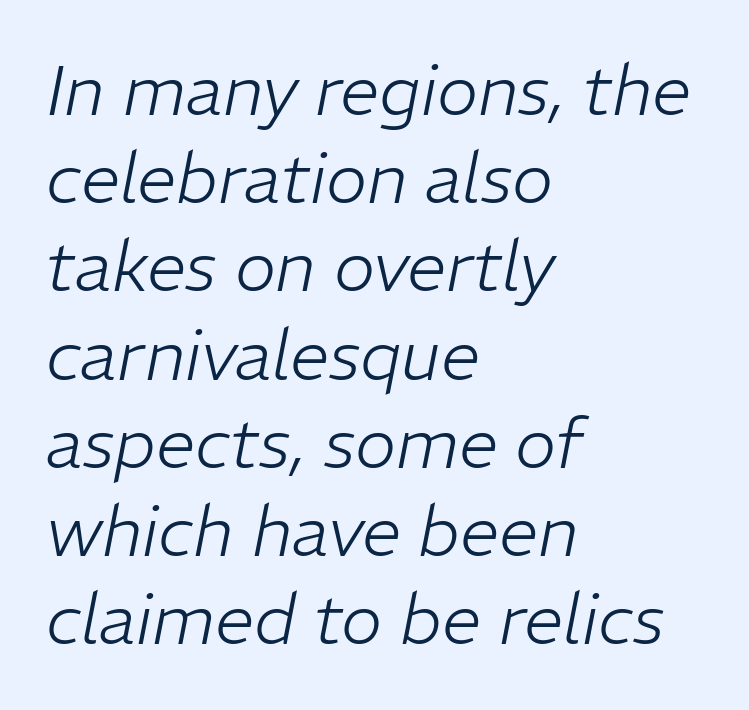
Q: Is the text bold? A: No.
Q: Is the text italic (slanted)? A: Yes, it leans right by about 11 degrees.
Q: Is the text underlined? A: No.
Q: How is the paragraph aligned? A: Left-aligned.
Q: Is the spacing between letters normal or unusually wide? A: Normal.
Q: Is the spacing between lines tight, normal or loose? A: Normal.
Q: Width (condensed, normal, or wide)? A: Normal.
Q: Stroke contrast? A: Low.
Q: x-height? A: Medium.
Q: Monospaced? A: No.
